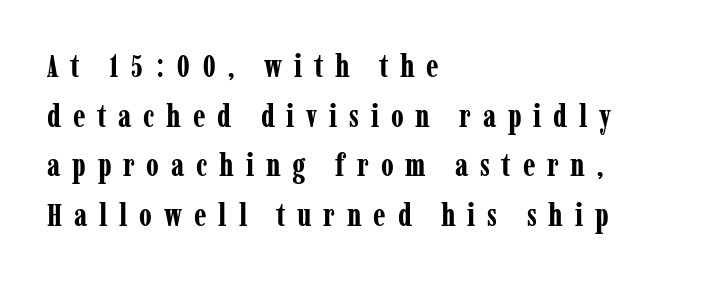
{"serif": "yes", "italic": "no", "bold": "yes", "weight": "bold", "width": "condensed", "stroke_contrast": "low", "x_height": "medium", "monospaced": "no", "underline": "no", "align": "left", "line_spacing": "normal", "line_spacing_ratio": 1.6, "letter_spacing": "wide", "letter_spacing_em": 0.38, "glyph_px": 31}
